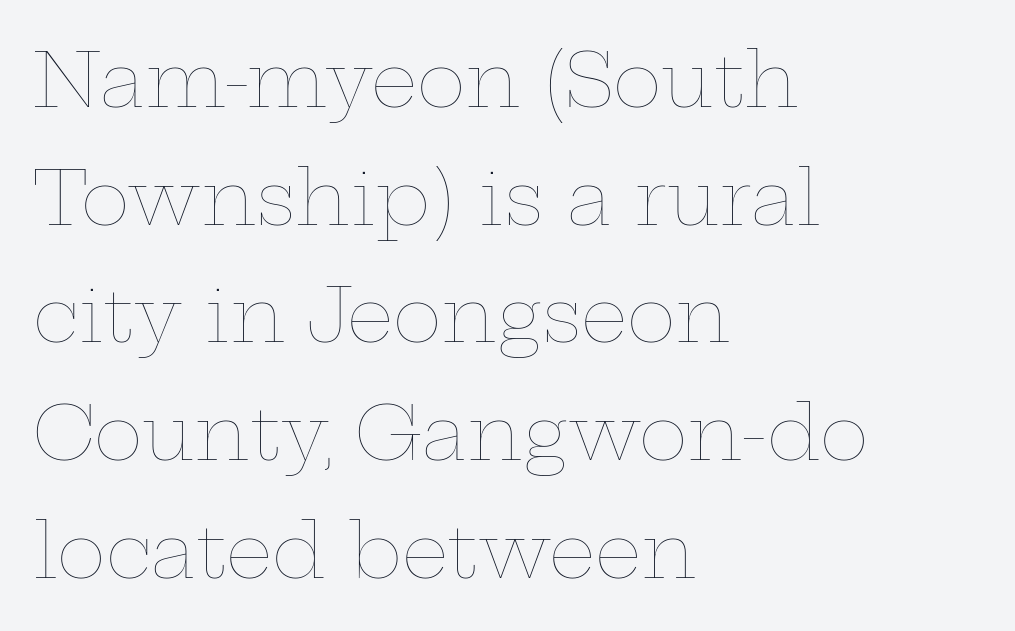
The image shows 74 px thin, wide type, upright; set left-aligned, normal line spacing (1.59x), normal letter spacing, not underlined; low stroke contrast and a medium x-height.
